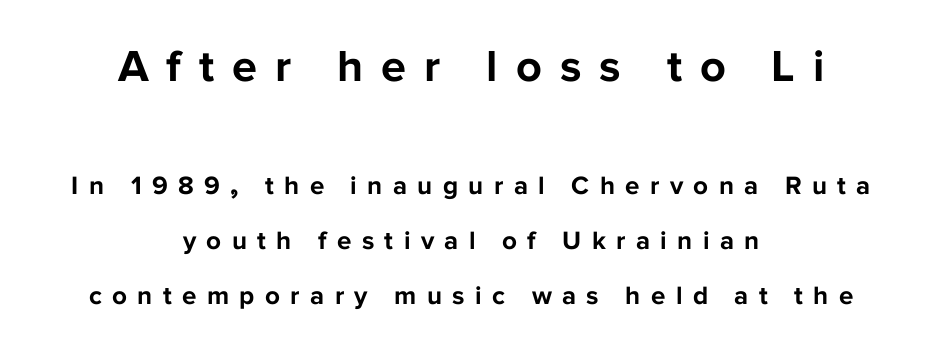
Q: Is the text bold? A: Yes.
Q: Is the text italic (slanted)? A: No, it is upright.
Q: Is the typeface a serif or a sans-serif typeface? A: Sans-serif.
Q: Is the text underlined? A: No.
Q: How is the paragraph aligned? A: Centered.
Q: Is the spacing between letters normal or unusually wide? A: Unusually wide.
Q: Is the spacing between lines tight, normal or loose? A: Loose.
Q: Which block of text is set in a larger size, the first (top) or the second (bottom)? A: The first (top) one.
Q: Width (condensed, normal, or wide)? A: Normal.
Q: Stroke contrast? A: Low.
Q: x-height? A: Medium.
Q: Monospaced? A: No.
